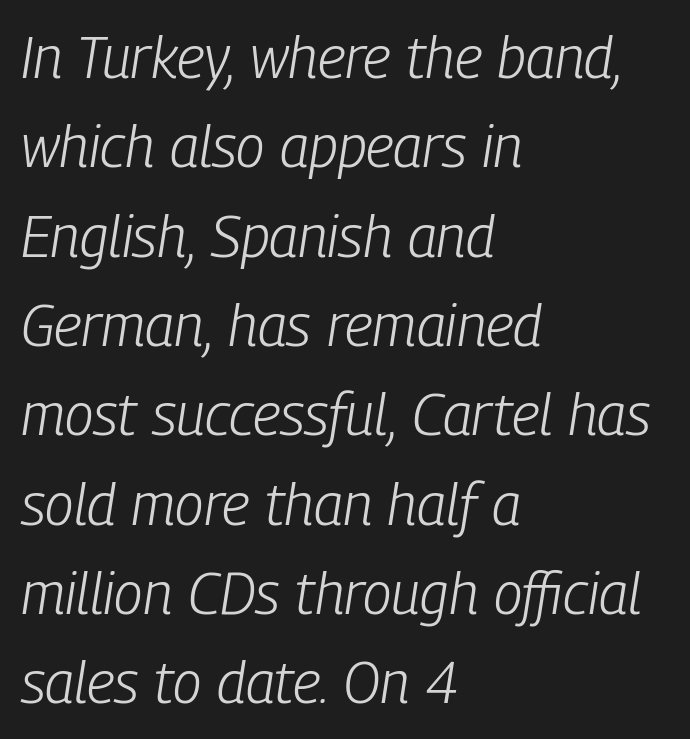
Q: Is the text bold? A: No.
Q: Is the text italic (slanted)? A: Yes, it leans right by about 9 degrees.
Q: Is the text underlined? A: No.
Q: How is the paragraph aligned? A: Left-aligned.
Q: Is the spacing between letters normal or unusually wide? A: Normal.
Q: Is the spacing between lines tight, normal or loose? A: Normal.
Q: Width (condensed, normal, or wide)? A: Condensed.
Q: Stroke contrast? A: Low.
Q: x-height? A: Medium.
Q: Monospaced? A: No.
